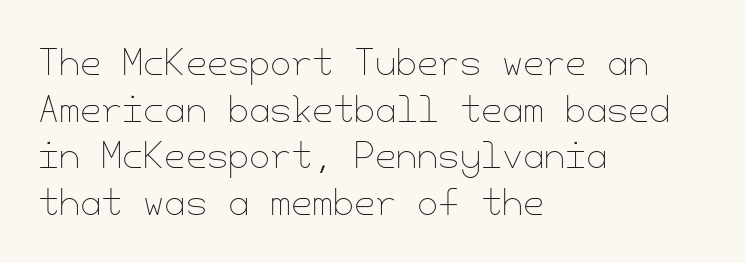
The image shows 34 px thin type, upright; set left-aligned, normal line spacing (1.37x), normal letter spacing, not underlined; low stroke contrast and a small x-height.
